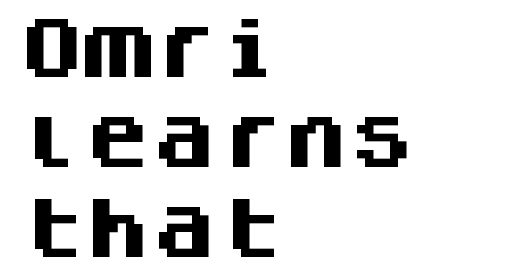
{"serif": "no", "italic": "no", "bold": "yes", "weight": "heavy", "width": "normal", "stroke_contrast": "medium", "x_height": "large", "monospaced": "yes", "underline": "no", "align": "left", "line_spacing": "normal", "line_spacing_ratio": 1.36, "letter_spacing": "normal", "letter_spacing_em": 0.0, "glyph_px": 66}
